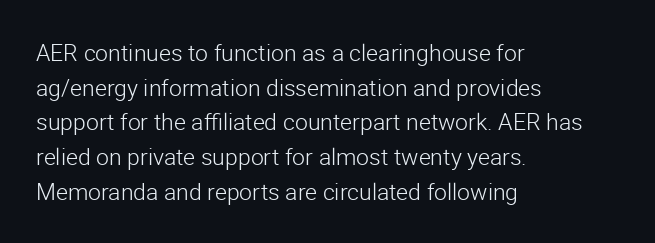
Q: Is the text bold? A: No.
Q: Is the text italic (slanted)? A: No, it is upright.
Q: Is the text underlined? A: No.
Q: How is the paragraph aligned? A: Left-aligned.
Q: Is the spacing between letters normal or unusually wide? A: Normal.
Q: Is the spacing between lines tight, normal or loose? A: Normal.
